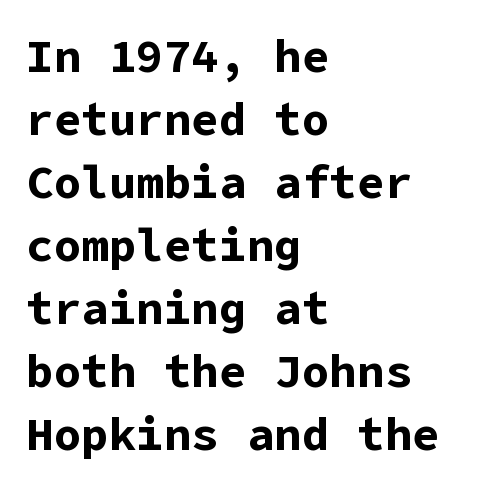
This rendering leaves character spacing at its baseline value. Set as a true bold cut, around the 700 mark. This sample uses a sans-serif face. The zone under the glyphs is completely vacant. One-word summary of the alignment: left.
